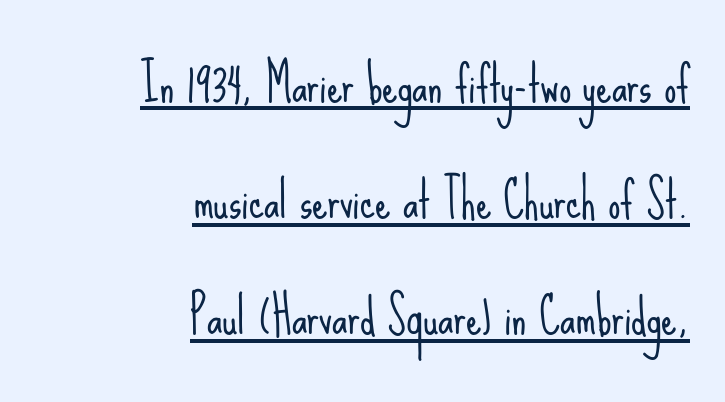
{"serif": "no", "italic": "no", "bold": "no", "weight": "light", "width": "condensed", "stroke_contrast": "low", "x_height": "small", "monospaced": "no", "underline": "yes", "align": "right", "line_spacing": "loose", "line_spacing_ratio": 2.37, "letter_spacing": "normal", "letter_spacing_em": 0.0, "glyph_px": 49}
